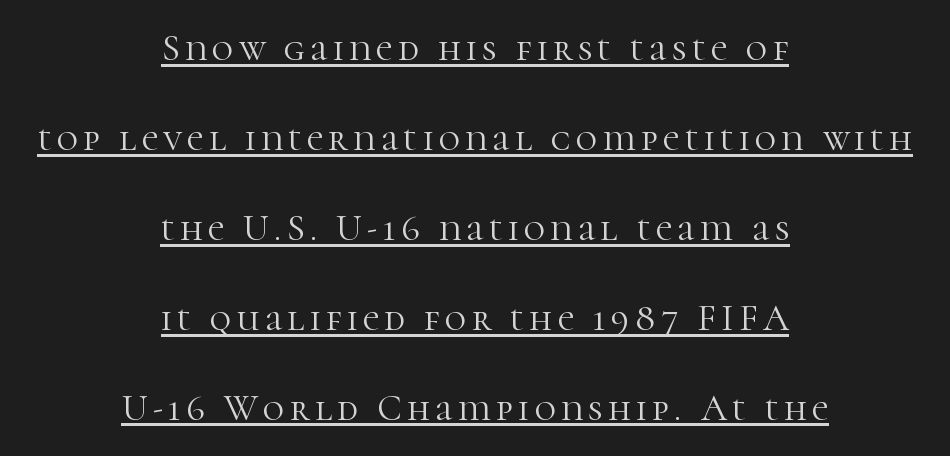
One-word summary of the alignment: center. Nope, not italic — everything's standing straight. In terms of leading, this rendering errs on the spacious side. The font family rendered here belongs to the serif group. The face used here is proportionally spaced, like ordinary book or web type.
